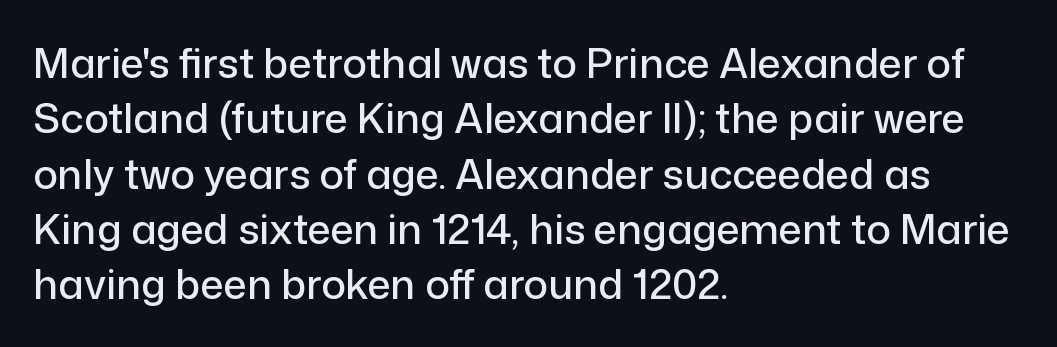
Q: Is the text italic (slanted)? A: No, it is upright.
Q: Is the typeface a serif or a sans-serif typeface? A: Sans-serif.
Q: Is the text underlined? A: No.
Q: How is the paragraph aligned? A: Left-aligned.
Q: Is the spacing between letters normal or unusually wide? A: Normal.
Q: Is the spacing between lines tight, normal or loose? A: Normal.
Q: Width (condensed, normal, or wide)? A: Normal.
Q: Stroke contrast? A: Low.
Q: x-height? A: Medium.
Q: Monospaced? A: No.
